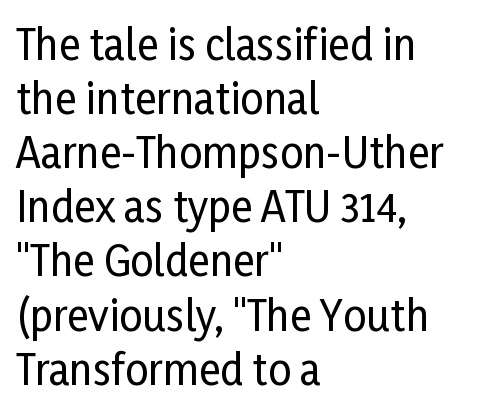
The image shows 41 px condensed sans-serif type, upright; set left-aligned, normal line spacing (1.32x), normal letter spacing, not underlined; low stroke contrast and a medium x-height.
